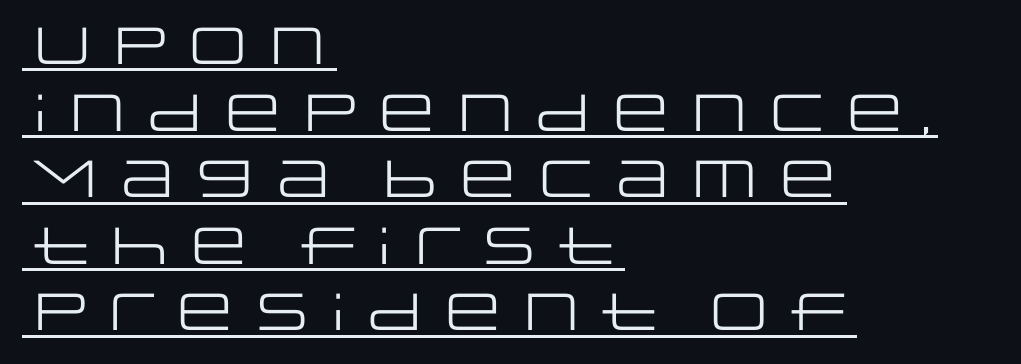
{"serif": "no", "italic": "no", "bold": "no", "weight": "regular", "width": "wide", "stroke_contrast": "low", "x_height": "large", "monospaced": "no", "underline": "yes", "align": "left", "line_spacing": "normal", "line_spacing_ratio": 1.28, "letter_spacing": "normal", "letter_spacing_em": 0.0, "glyph_px": 52}
